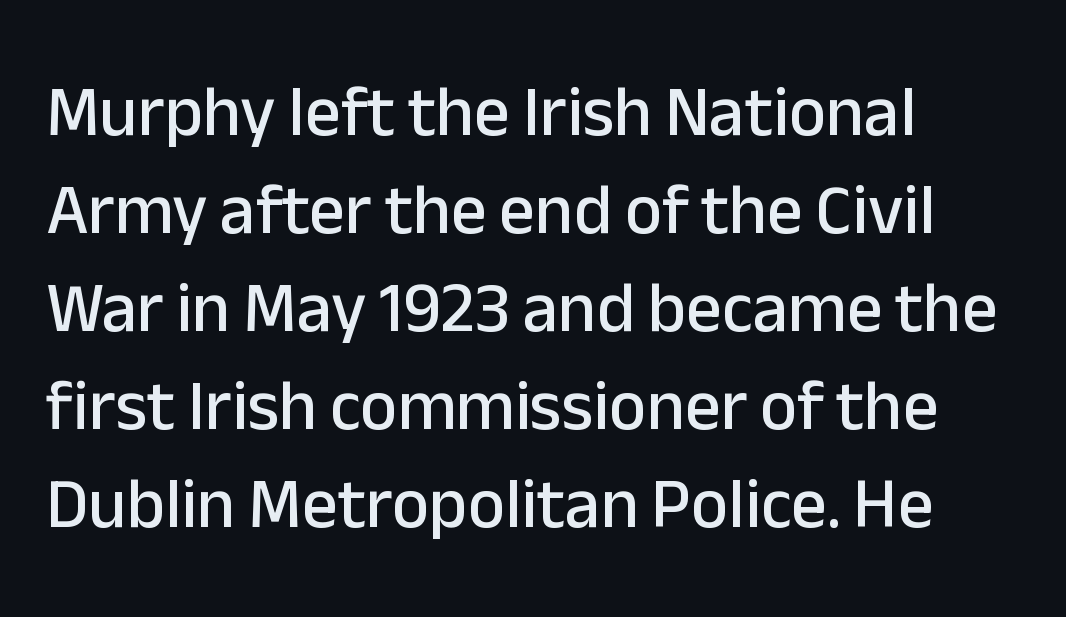
The image shows 71 px sans-serif type, upright; set left-aligned, normal line spacing (1.38x), normal letter spacing, not underlined; low stroke contrast and a medium x-height.
